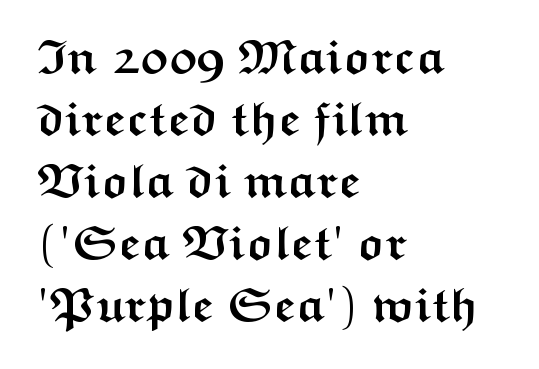
Each letter keeps its own natural width here, so spacing adapts to shape. The face used here has the dense, thick strokes of a bold. Only glyphs here, with clear space below each row. Notice how the stems are strictly vertical — no italics here. This sample is left-justified, so line endings fall wherever the words run out. These lines keep a tight, regular rhythm from letter to letter.
